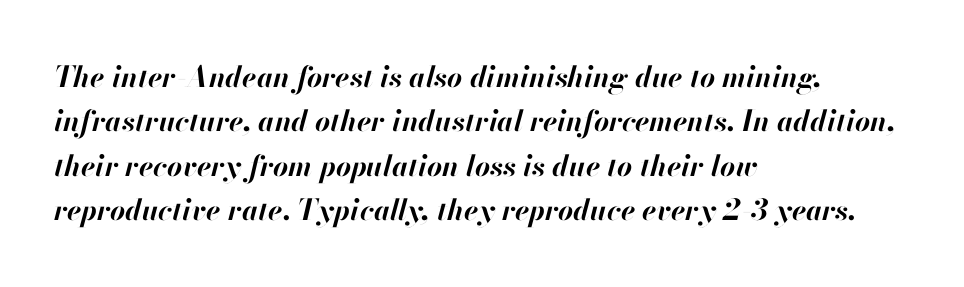
The image shows 29 px bold type, italic (leaning right); set left-aligned, normal line spacing (1.53x), normal letter spacing, not underlined; high stroke contrast and a small x-height.
